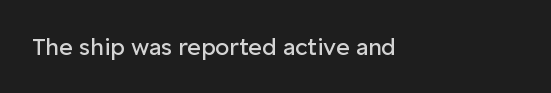
Q: Is the text bold? A: No.
Q: Is the text italic (slanted)? A: No, it is upright.
Q: Is the text underlined? A: No.
Q: How is the paragraph aligned? A: Left-aligned.
Q: Is the spacing between letters normal or unusually wide? A: Normal.
